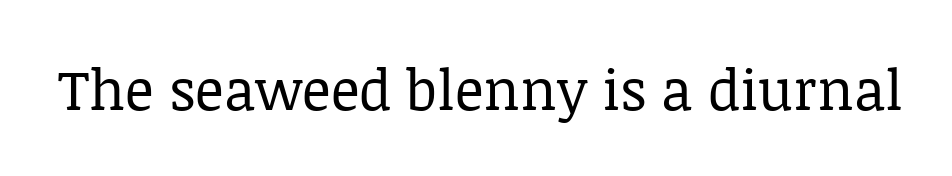
The image shows 56 px regular-weight serif type, upright; set normal letter spacing, not underlined; low stroke contrast and a large x-height.
